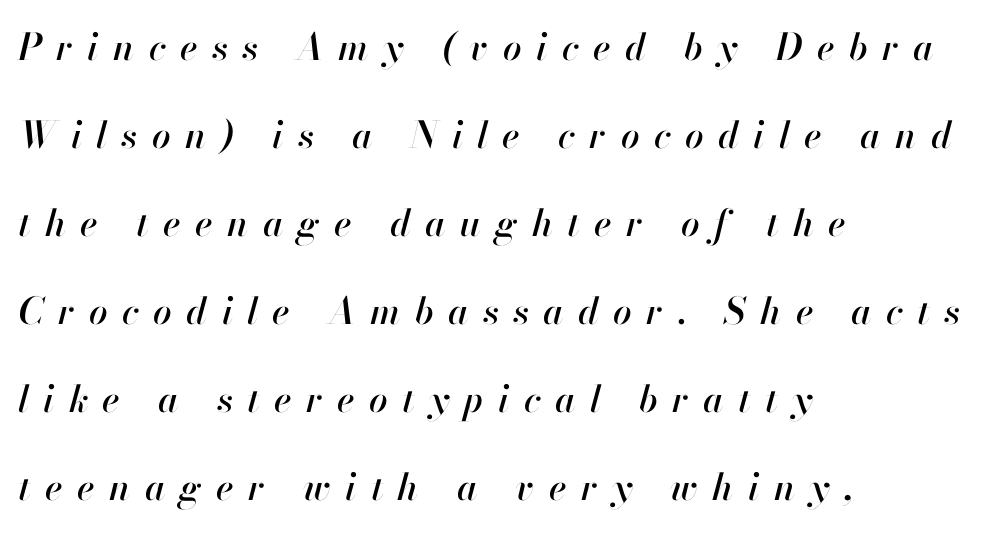
Q: Is the text italic (slanted)? A: Yes, it leans right by about 13 degrees.
Q: Is the text underlined? A: No.
Q: How is the paragraph aligned? A: Left-aligned.
Q: Is the spacing between letters normal or unusually wide? A: Unusually wide.
Q: Is the spacing between lines tight, normal or loose? A: Loose.
Q: Width (condensed, normal, or wide)? A: Normal.
Q: Stroke contrast? A: High.
Q: x-height? A: Small.
Q: Monospaced? A: No.
